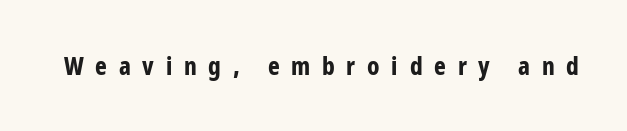
The image shows 25 px bold type, upright; set unusually wide letter spacing (+0.47 em), not underlined.
